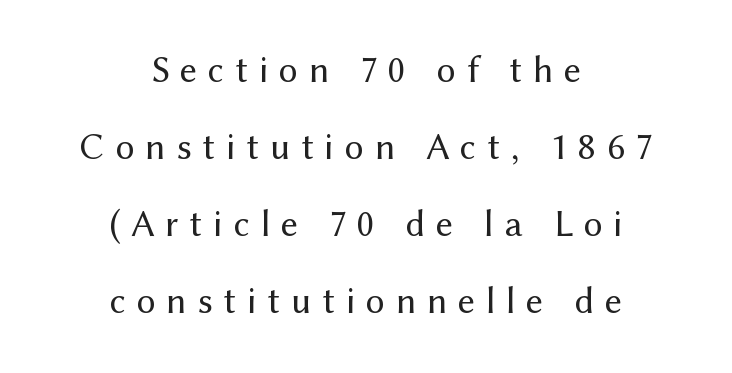
The type family on display is of the sans-serif kind. The face used here is proportionally spaced, like ordinary book or web type. Alignment: centered. Here the glyphs are tracked loosely, breaking word shapes into spaced letters. When letters stand straight like this, we call the style roman or upright. The leading is generous, giving the passage an open texture.
